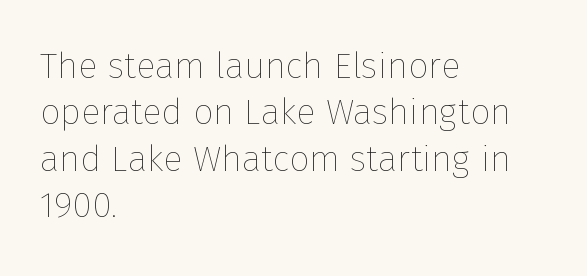
{"italic": "no", "bold": "no", "weight": "thin", "width": "normal", "stroke_contrast": "low", "x_height": "medium", "monospaced": "no", "underline": "no", "align": "left", "line_spacing": "normal", "line_spacing_ratio": 1.29, "letter_spacing": "normal", "letter_spacing_em": 0.0, "glyph_px": 36}
